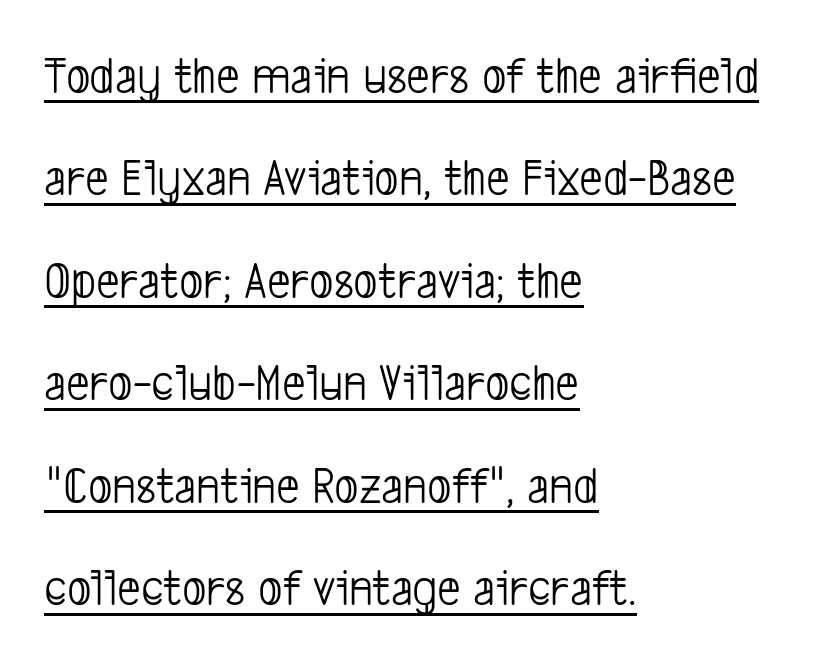
{"serif": "no", "bold": "no", "weight": "light", "width": "condensed", "stroke_contrast": "low", "x_height": "medium", "monospaced": "no", "underline": "yes", "align": "left", "line_spacing": "loose", "line_spacing_ratio": 1.97, "letter_spacing": "normal", "letter_spacing_em": 0.0, "glyph_px": 52}
